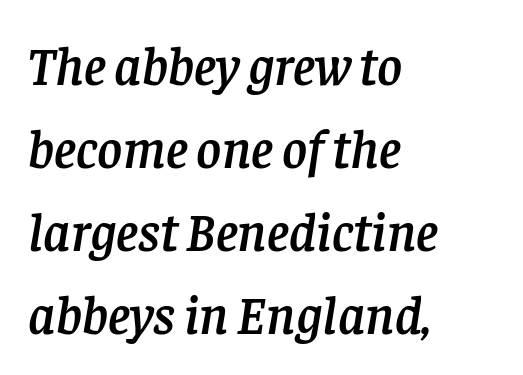
Q: Is the text italic (slanted)? A: Yes, it leans right by about 8 degrees.
Q: Is the typeface a serif or a sans-serif typeface? A: Serif.
Q: Is the text underlined? A: No.
Q: How is the paragraph aligned? A: Left-aligned.
Q: Is the spacing between letters normal or unusually wide? A: Normal.
Q: Is the spacing between lines tight, normal or loose? A: Normal.
Q: Width (condensed, normal, or wide)? A: Normal.
Q: Stroke contrast? A: Low.
Q: x-height? A: Large.
Q: Monospaced? A: No.
